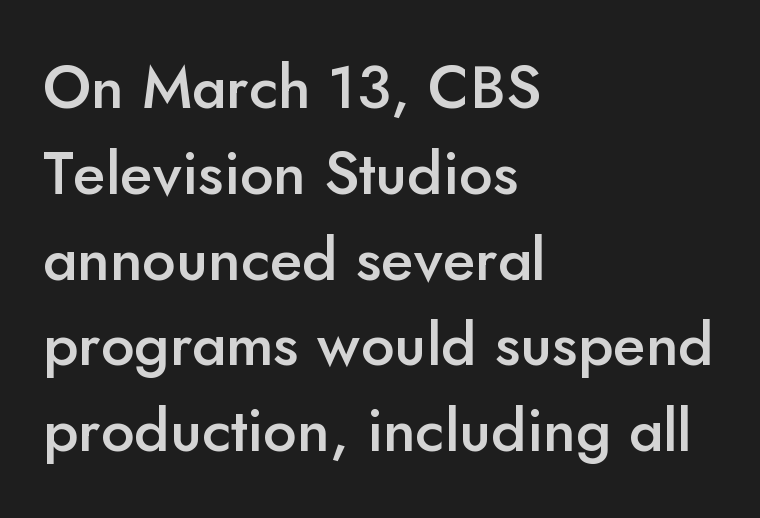
The zone under the glyphs is completely vacant. Spacing between characters is what you'd get straight out of the box. This rendering uses left alignment, leaving the right contour irregular. Interline gaps are of average width in this sample.
